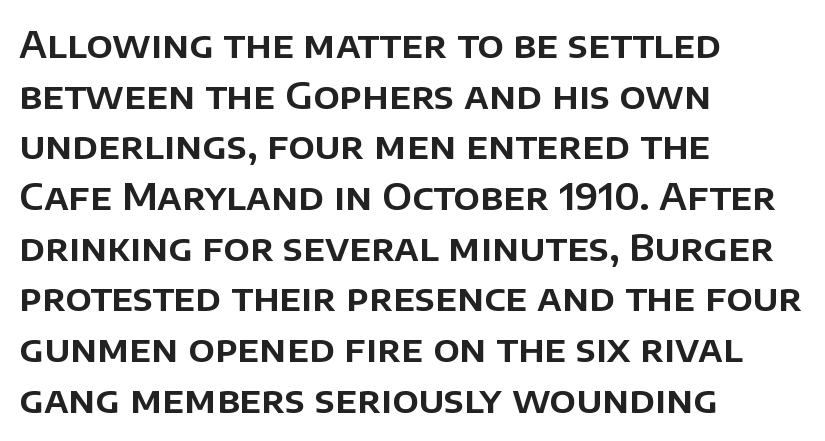
Q: Is the text italic (slanted)? A: No, it is upright.
Q: Is the typeface a serif or a sans-serif typeface? A: Sans-serif.
Q: Is the text underlined? A: No.
Q: How is the paragraph aligned? A: Left-aligned.
Q: Is the spacing between letters normal or unusually wide? A: Normal.
Q: Is the spacing between lines tight, normal or loose? A: Normal.
Q: Width (condensed, normal, or wide)? A: Normal.
Q: Stroke contrast? A: Low.
Q: x-height? A: Large.
Q: Monospaced? A: No.
